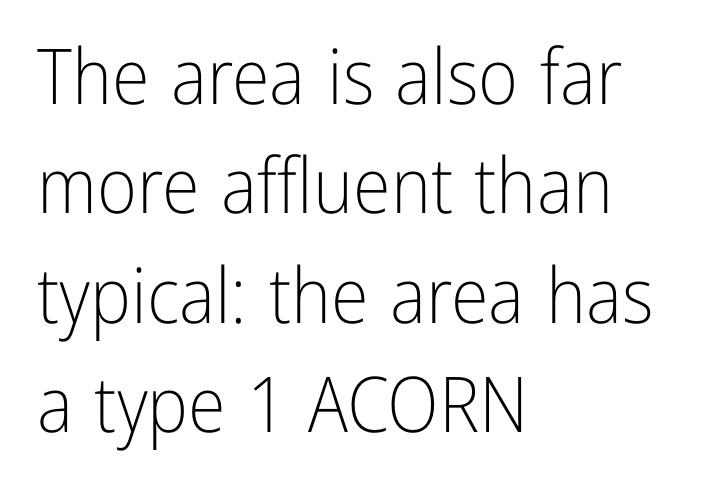
The image shows 77 px light, condensed sans-serif type, upright; set left-aligned, normal line spacing (1.42x), normal letter spacing, not underlined; low stroke contrast and a medium x-height.
